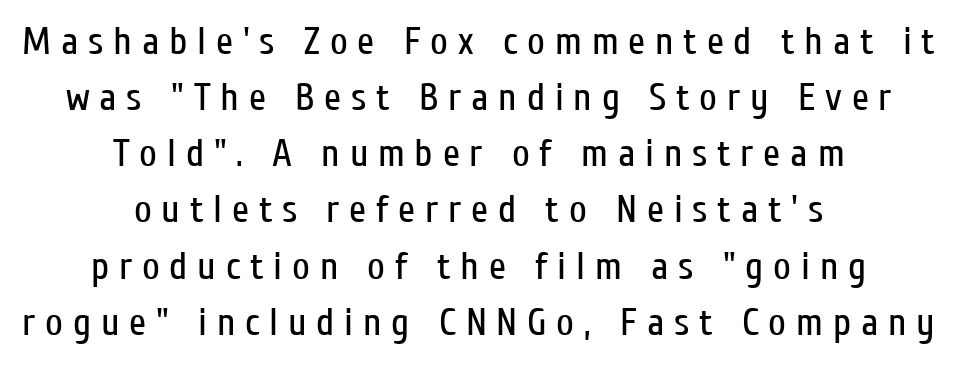
The image shows 39 px regular-weight, condensed sans-serif type, upright; set centered, normal line spacing (1.44x), unusually wide letter spacing (+0.25 em), not underlined; low stroke contrast and a medium x-height.
